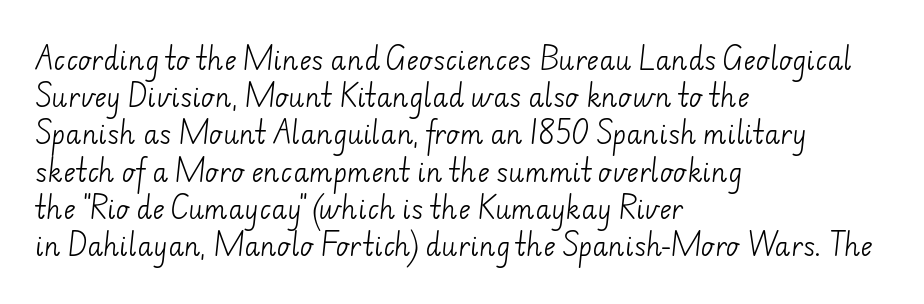
The image shows 26 px text type; set left-aligned, normal line spacing (1.43x), normal letter spacing, not underlined.
